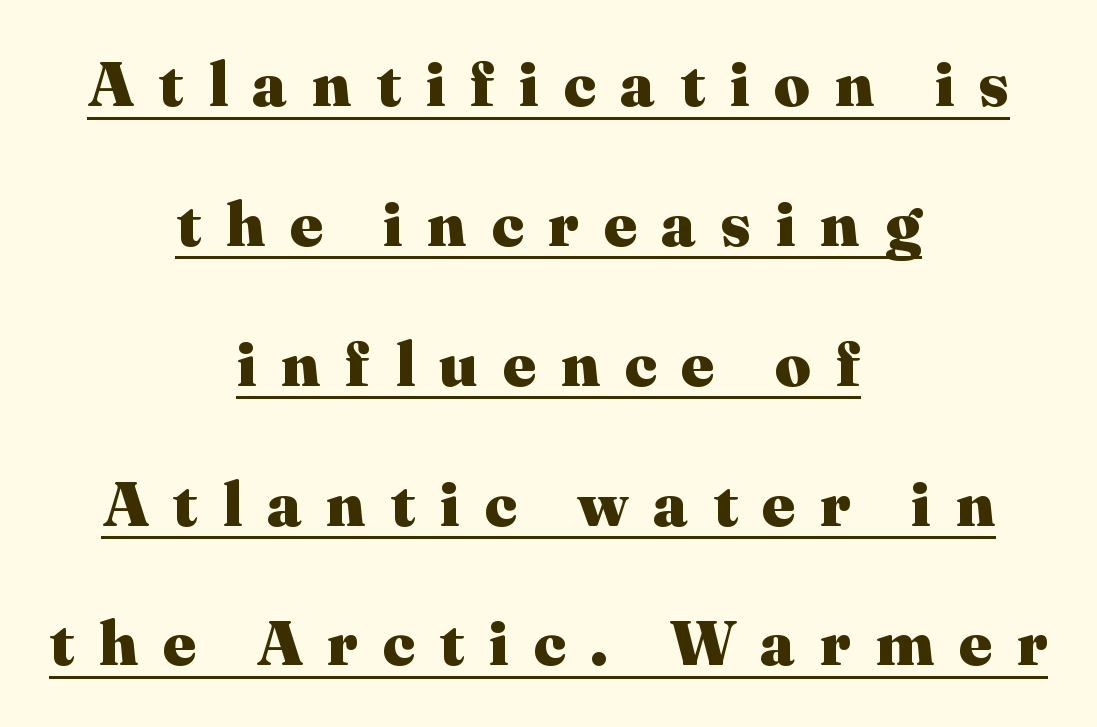
This rendering features underlined lettering. Ordinary non-slanted type is in use. Leading: increased. If you folded the block vertically in half, each line would mirror itself in length. Check where the strokes stop: tiny serifs finish them off. Spacing between characters has been opened up far beyond the box default.
